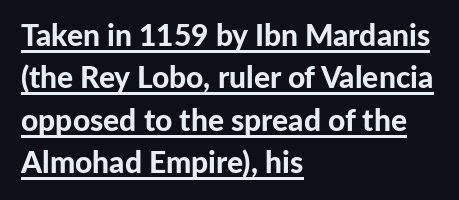
Q: Is the text bold? A: Yes.
Q: Is the text italic (slanted)? A: No, it is upright.
Q: Is the typeface a serif or a sans-serif typeface? A: Sans-serif.
Q: Is the text underlined? A: Yes.
Q: How is the paragraph aligned? A: Left-aligned.
Q: Is the spacing between letters normal or unusually wide? A: Normal.
Q: Is the spacing between lines tight, normal or loose? A: Normal.
Q: Width (condensed, normal, or wide)? A: Normal.
Q: Stroke contrast? A: Low.
Q: x-height? A: Medium.
Q: Monospaced? A: No.
